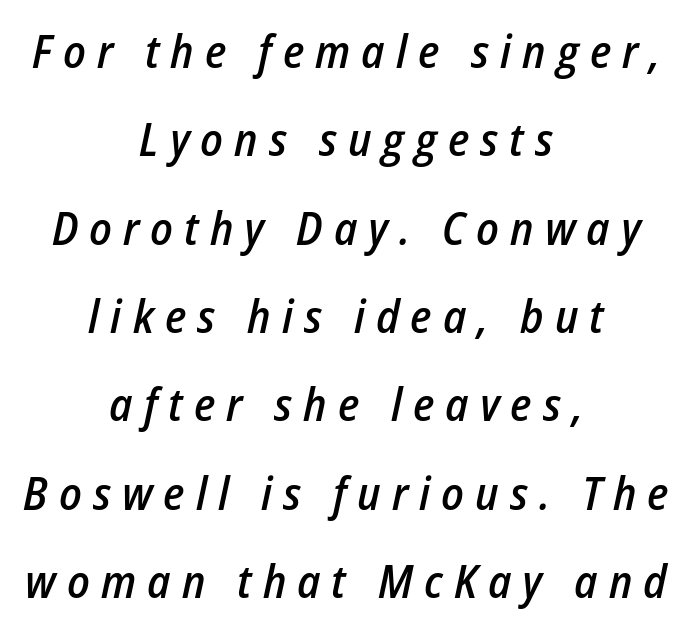
Q: Is the text bold? A: Semi-bold.
Q: Is the text italic (slanted)? A: Yes, it leans right by about 12 degrees.
Q: Is the text underlined? A: No.
Q: How is the paragraph aligned? A: Centered.
Q: Is the spacing between letters normal or unusually wide? A: Unusually wide.
Q: Is the spacing between lines tight, normal or loose? A: Loose.
Q: Width (condensed, normal, or wide)? A: Condensed.
Q: Stroke contrast? A: Low.
Q: x-height? A: Medium.
Q: Monospaced? A: No.
